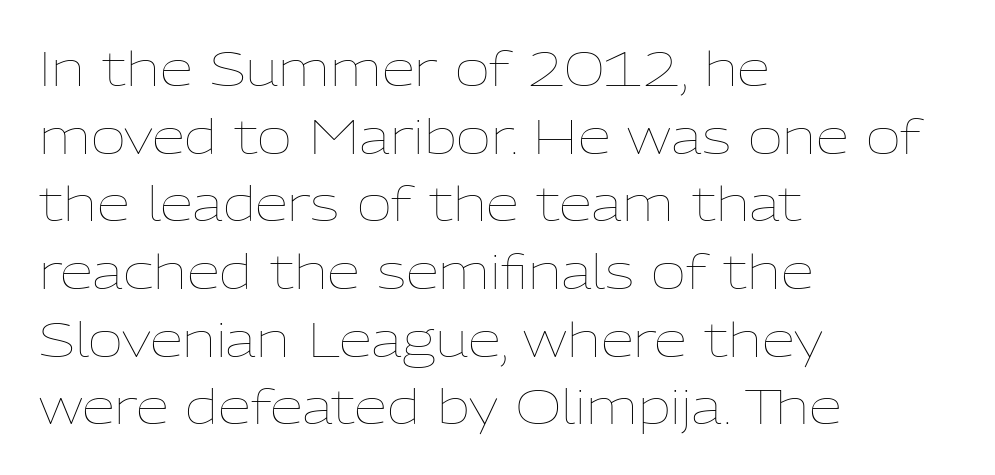
Varying glyph widths throughout — classic text-font behaviour. Standard letterfit; no display-style spreading of the glyphs. The typography opts for an upright posture over an oblique one. Has an underline been added? It has not.
